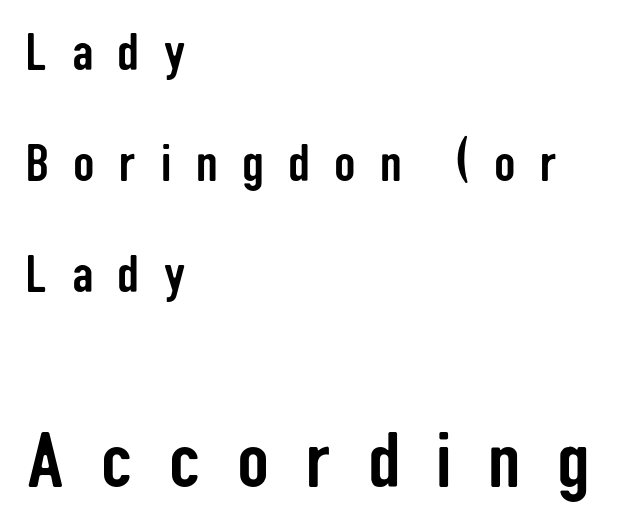
The image shows 79 px condensed sans-serif type, upright; set left-aligned, loose line spacing (2.09x), unusually wide letter spacing (+0.46 em), not underlined; the second (bottom) block is 1.49x larger; low stroke contrast and a medium x-height.
